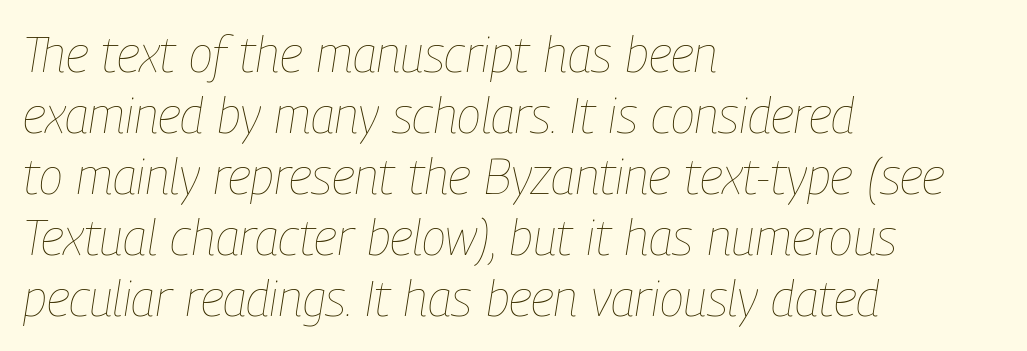
The strokes carry an ordinary text weight at most. Line starts are locked; line ends wander. The passage shown is typed in a proportional face where columns would drift. The space beneath each line is pristine and unruled. The horizontal fit of the characters is conventional and even. The specimen reads as italic at a glance.
